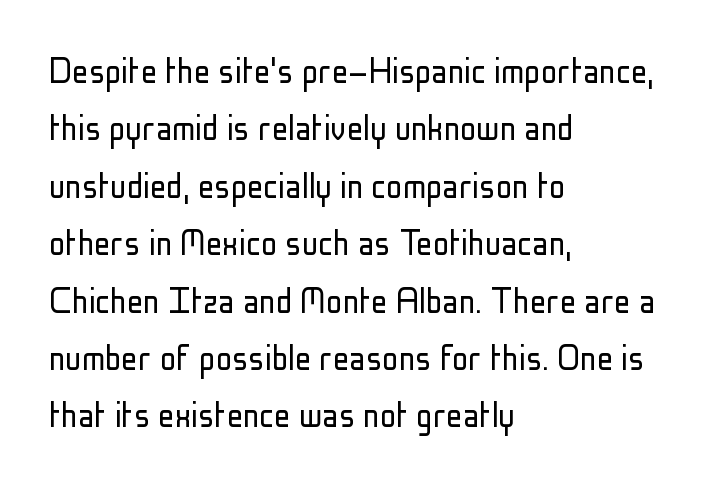
Each new line begins a customary step beneath the previous one. A quiet, ordinary-to-light weight characterises the typeface. The passage shown is typed in a proportional face where columns would drift. Does the lettering tilt? It doesn't — this is upright.
